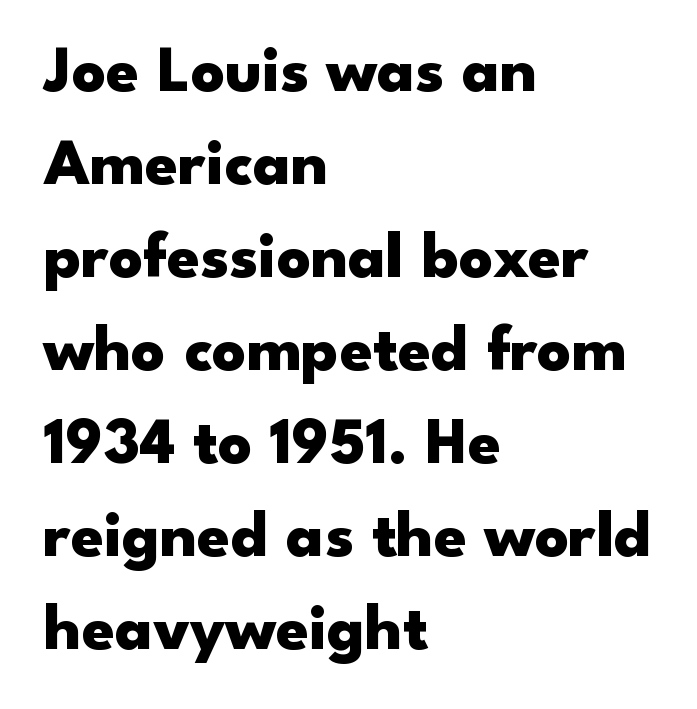
{"serif": "no", "italic": "no", "bold": "yes", "weight": "heavy", "width": "wide", "stroke_contrast": "low", "x_height": "small", "monospaced": "no", "underline": "no", "align": "left", "line_spacing": "normal", "line_spacing_ratio": 1.41, "letter_spacing": "normal", "letter_spacing_em": 0.0, "glyph_px": 66}
